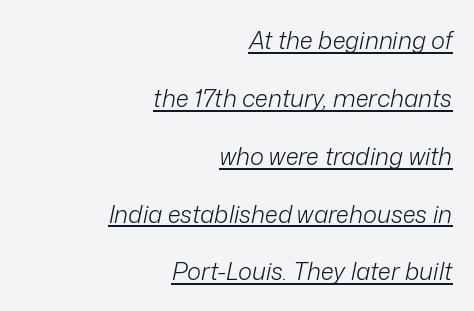
The image shows 24 px text type, italic (leaning right); set right-aligned, loose line spacing (2.41x), normal letter spacing, underlined.
